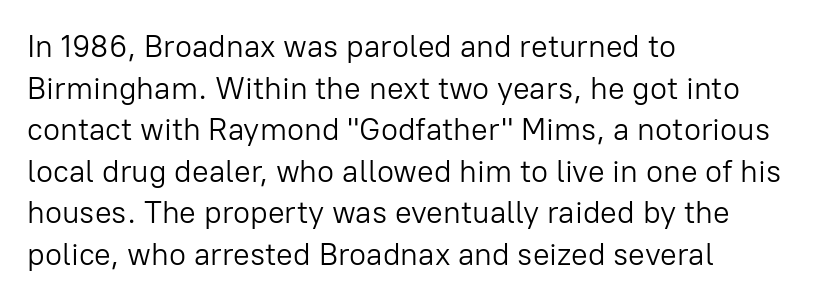
The type is set solid horizontally, with unmodified tracking. Weight: regular or lighter. A student would call this left alignment; a typographer would say flush left, rag right. Observe the absence of serifs on each vertical stroke in this sample. Ordinary non-slanted type is in use. The letters advance in unequal steps, a hallmark of proportional type.
